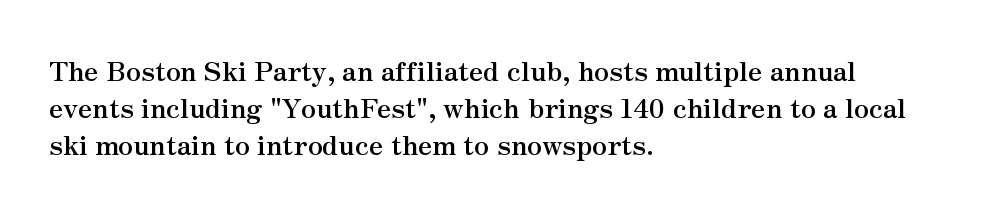
Every character sits straight up, as roman type does. Words appear dense and cohesive because spacing is normal. On the weight axis this lands at bold, roughly 700. In terms of leading, this rendering sits right in the middle.
